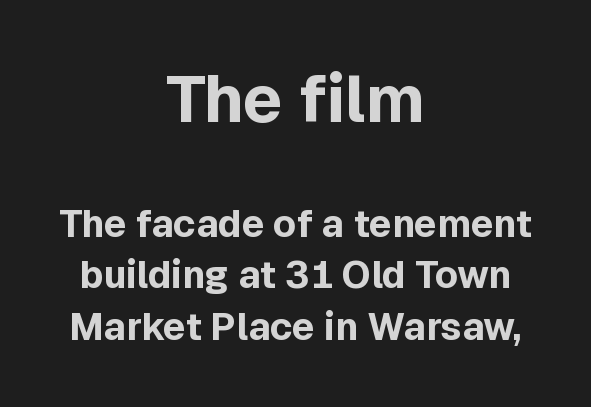
The image shows 66 px bold sans-serif type, upright; set centered, normal line spacing (1.36x), normal letter spacing, not underlined; the first (top) block is 1.74x larger; a medium x-height.
